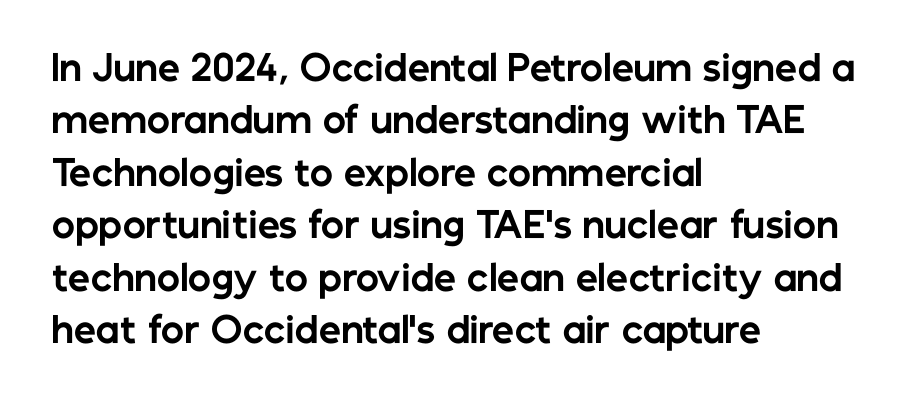
{"serif": "no", "italic": "no", "bold": "yes", "weight": "bold", "width": "normal", "stroke_contrast": "low", "x_height": "medium", "monospaced": "no", "underline": "no", "align": "left", "line_spacing": "normal", "line_spacing_ratio": 1.5, "letter_spacing": "normal", "letter_spacing_em": 0.0, "glyph_px": 35}
